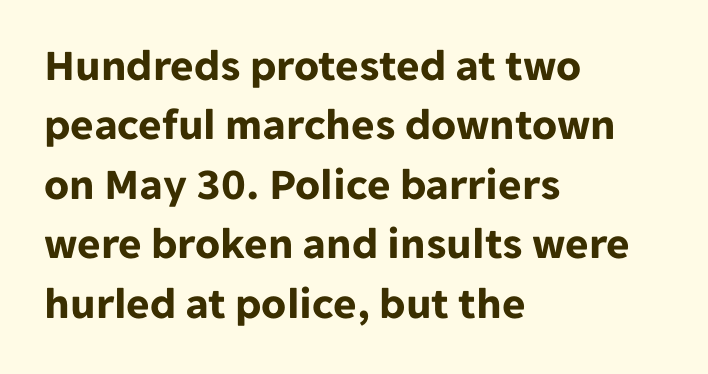
{"serif": "no", "italic": "no", "bold": "yes", "weight": "bold", "width": "normal", "stroke_contrast": "low", "x_height": "medium", "monospaced": "no", "underline": "no", "align": "left", "line_spacing": "normal", "line_spacing_ratio": 1.32, "letter_spacing": "normal", "letter_spacing_em": 0.0, "glyph_px": 45}
